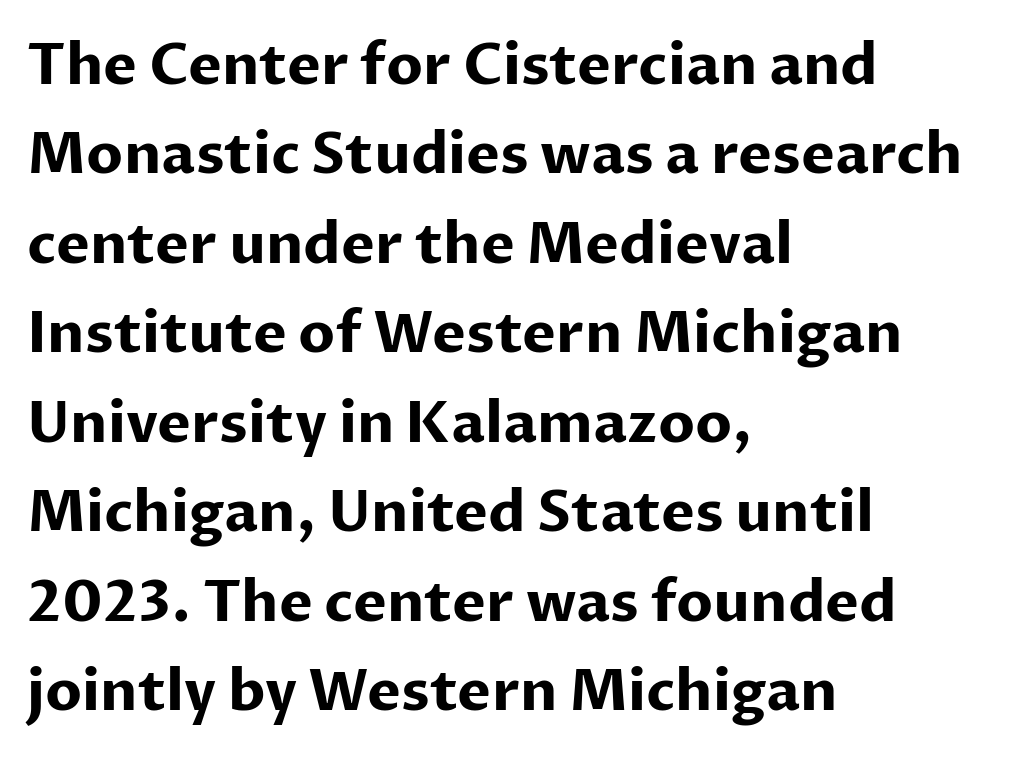
Q: Is the text bold? A: Yes.
Q: Is the text italic (slanted)? A: No, it is upright.
Q: Is the typeface a serif or a sans-serif typeface? A: Sans-serif.
Q: Is the text underlined? A: No.
Q: How is the paragraph aligned? A: Left-aligned.
Q: Is the spacing between letters normal or unusually wide? A: Normal.
Q: Is the spacing between lines tight, normal or loose? A: Normal.
Q: Width (condensed, normal, or wide)? A: Normal.
Q: Stroke contrast? A: Low.
Q: x-height? A: Medium.
Q: Monospaced? A: No.
